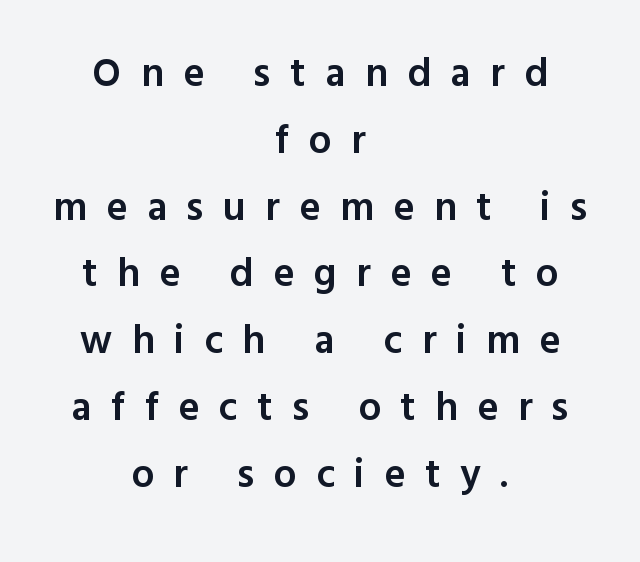
Q: Is the text bold? A: Semi-bold.
Q: Is the text italic (slanted)? A: No, it is upright.
Q: Is the typeface a serif or a sans-serif typeface? A: Sans-serif.
Q: Is the text underlined? A: No.
Q: How is the paragraph aligned? A: Centered.
Q: Is the spacing between letters normal or unusually wide? A: Unusually wide.
Q: Is the spacing between lines tight, normal or loose? A: Normal.
Q: Width (condensed, normal, or wide)? A: Normal.
Q: x-height? A: Medium.
Q: Monospaced? A: No.
